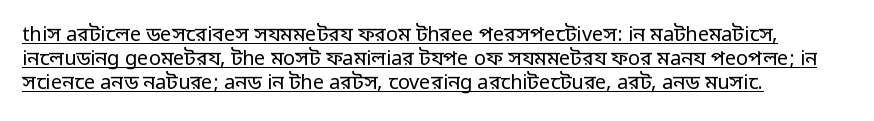
One-word summary of the alignment: left. Posture: upright roman. Letter spacing: default. The rendering uses the underline text-decoration.
